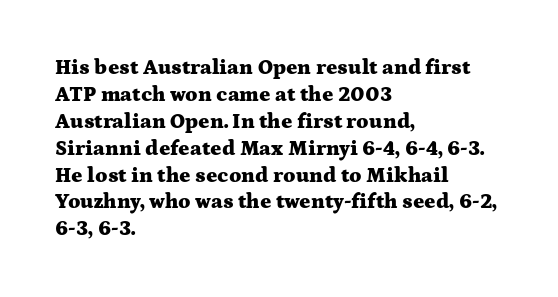
Q: Is the text bold? A: Yes.
Q: Is the text italic (slanted)? A: No, it is upright.
Q: Is the text underlined? A: No.
Q: How is the paragraph aligned? A: Left-aligned.
Q: Is the spacing between letters normal or unusually wide? A: Normal.
Q: Is the spacing between lines tight, normal or loose? A: Normal.
